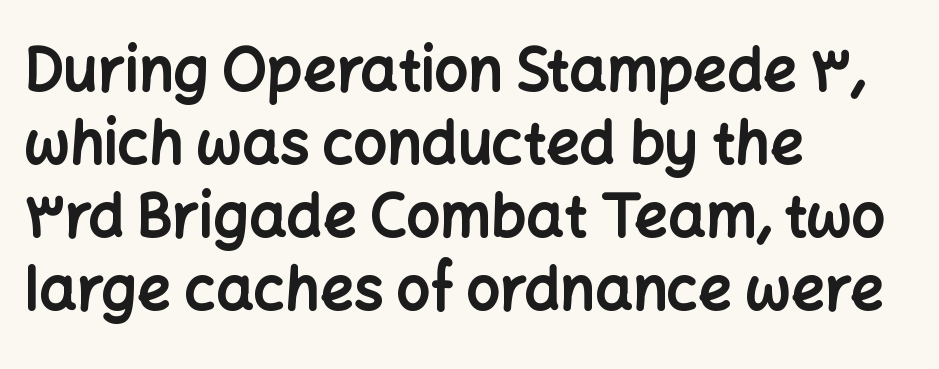
Q: Is the text bold? A: Yes.
Q: Is the text italic (slanted)? A: No, it is upright.
Q: Is the typeface a serif or a sans-serif typeface? A: Sans-serif.
Q: Is the text underlined? A: No.
Q: How is the paragraph aligned? A: Left-aligned.
Q: Is the spacing between letters normal or unusually wide? A: Normal.
Q: Width (condensed, normal, or wide)? A: Normal.
Q: Stroke contrast? A: Low.
Q: x-height? A: Medium.
Q: Monospaced? A: No.
